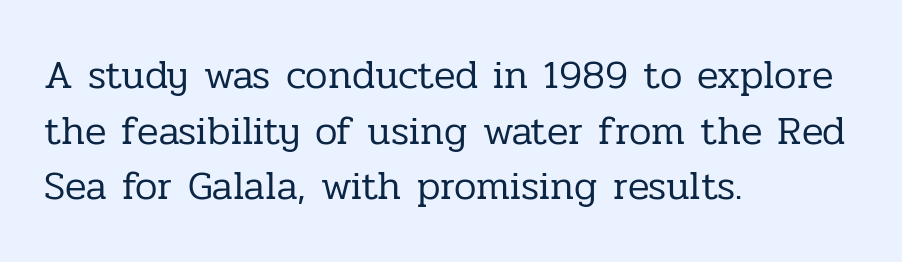
{"serif": "yes", "italic": "no", "bold": "no", "weight": "regular", "width": "normal", "stroke_contrast": "low", "x_height": "medium", "monospaced": "no", "underline": "no", "align": "left", "line_spacing": "normal", "line_spacing_ratio": 1.39, "letter_spacing": "normal", "letter_spacing_em": 0.0, "glyph_px": 40}
